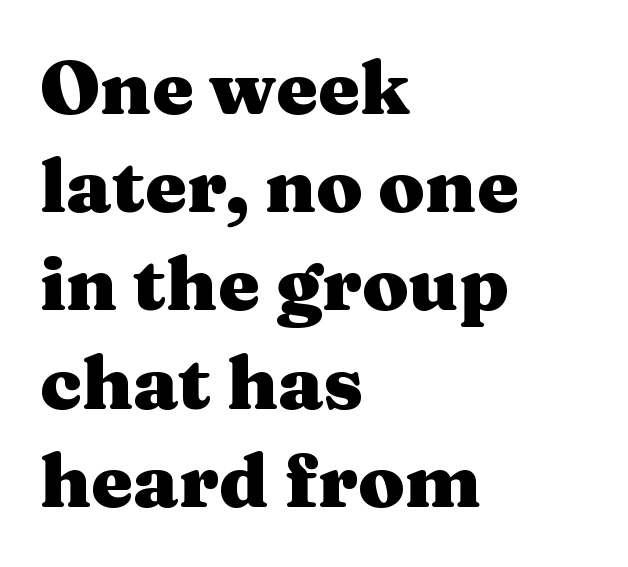
The image shows 75 px heavy, wide serif type, upright; set left-aligned, normal line spacing (1.31x), normal letter spacing, not underlined; medium stroke contrast and a medium x-height.
